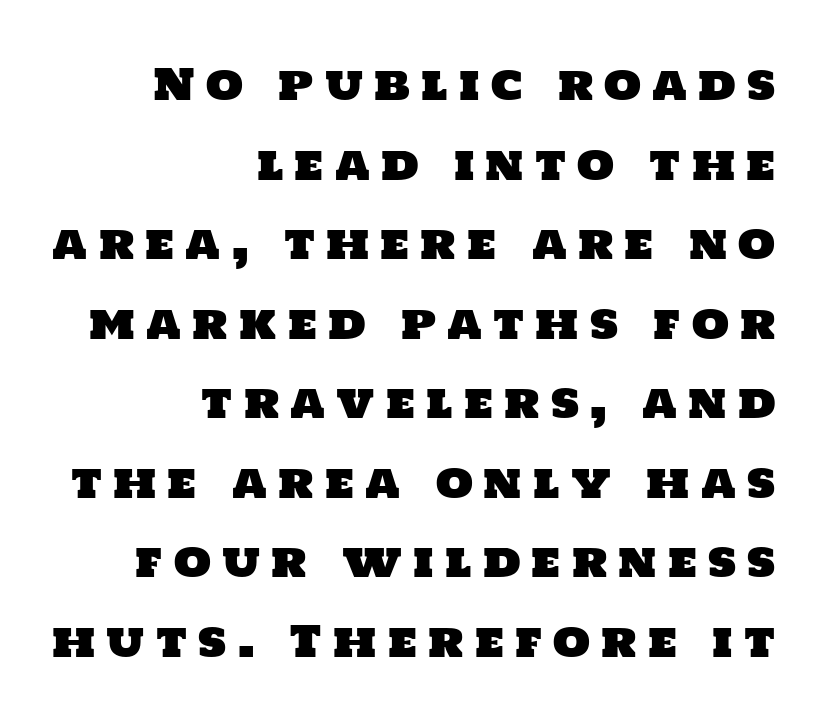
The image shows 43 px sans-serif type; set right-aligned, line spacing 1.85x, unusually wide letter spacing (+0.26 em), not underlined; low stroke contrast and a large x-height.
